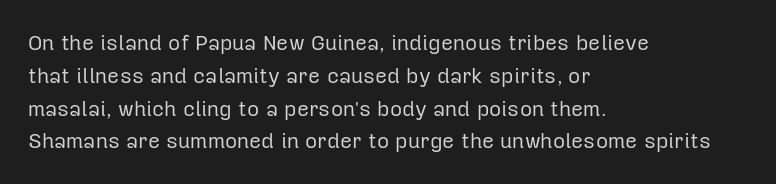
{"italic": "no", "bold": "no", "underline": "no", "align": "left", "line_spacing": "normal", "line_spacing_ratio": 1.56, "letter_spacing": "normal", "letter_spacing_em": 0.0, "glyph_px": 21}
